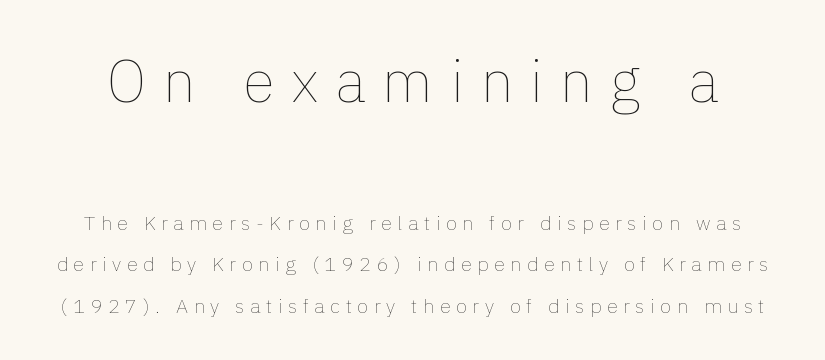
{"italic": "no", "bold": "no", "weight": "thin", "width": "normal", "stroke_contrast": "low", "x_height": "medium", "monospaced": "no", "underline": "no", "line_spacing": "loose", "line_spacing_ratio": 2.09, "letter_spacing": "wide", "letter_spacing_em": 0.28, "larger_block": "first", "size_ratio": 2.95, "glyph_px": 59}
